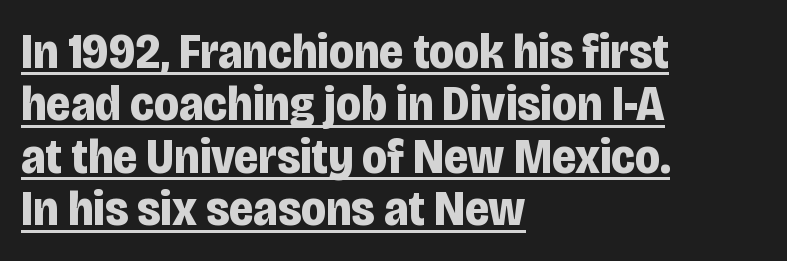
{"serif": "no", "italic": "no", "bold": "yes", "weight": "bold", "width": "condensed", "stroke_contrast": "low", "x_height": "large", "monospaced": "no", "underline": "yes", "align": "left", "line_spacing": "tight", "line_spacing_ratio": 1.05, "letter_spacing": "normal", "letter_spacing_em": 0.0, "glyph_px": 50}
